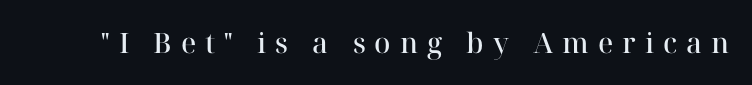
The image shows 28 px semibold serif type, upright; set unusually wide letter spacing (+0.32 em), not underlined; high stroke contrast and a medium x-height.
